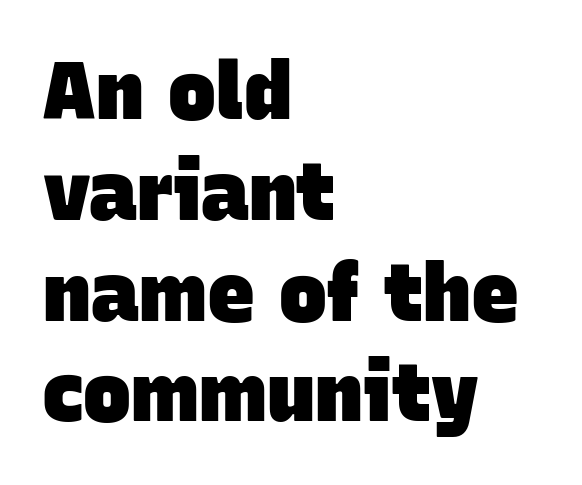
The image shows 80 px heavy sans-serif type; set left-aligned, normal line spacing (1.26x), normal letter spacing, not underlined; low stroke contrast and a large x-height.
